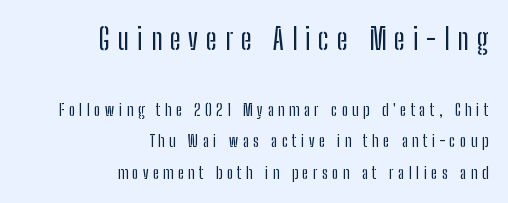
Q: Is the text italic (slanted)? A: No, it is upright.
Q: Is the typeface a serif or a sans-serif typeface? A: Sans-serif.
Q: Is the text underlined? A: No.
Q: How is the paragraph aligned? A: Right-aligned.
Q: Is the spacing between letters normal or unusually wide? A: Unusually wide.
Q: Which block of text is set in a larger size, the first (top) or the second (bottom)? A: The first (top) one.
Q: Width (condensed, normal, or wide)? A: Condensed.
Q: Stroke contrast? A: Low.
Q: x-height? A: Medium.
Q: Monospaced? A: No.
